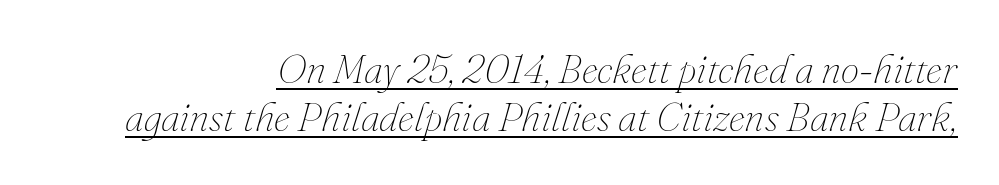
{"italic": "yes", "lean": "right", "slant_degrees": 16, "bold": "no", "weight": "thin", "width": "normal", "stroke_contrast": "medium", "x_height": "small", "monospaced": "no", "underline": "yes", "align": "right", "line_spacing_ratio": 1.18, "letter_spacing": "normal", "letter_spacing_em": 0.0, "glyph_px": 41}
